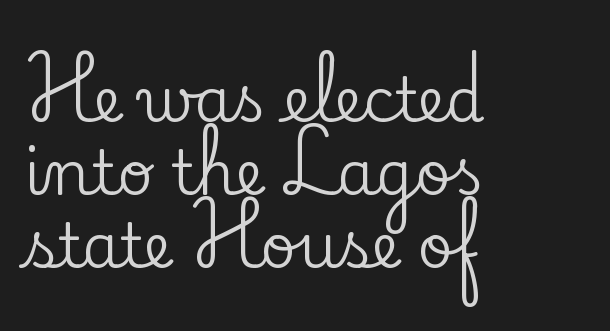
The image shows 61 px serif type, upright; set left-aligned, line spacing 1.2x, normal letter spacing, not underlined; low stroke contrast and a small x-height.
